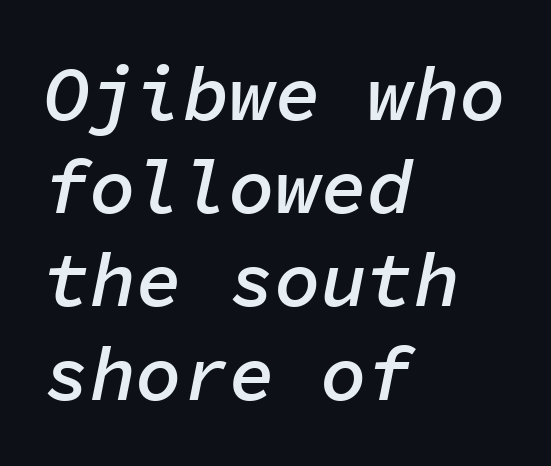
Short and long lines alike share a common starting point at left. The letterforms sit shoulder to shoulder at normal distance. Its strokes are somewhat broadened, the hallmark of semibold type. These lines are rendered in a fixed-pitch font.
